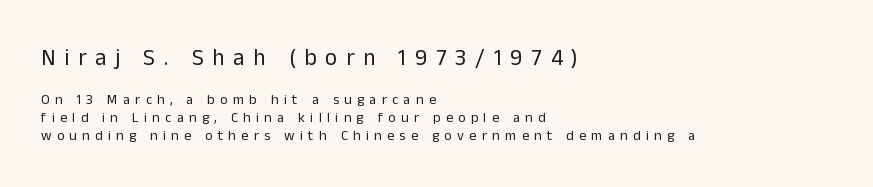
{"italic": "no", "bold": "no", "underline": "no", "align": "left", "line_spacing": "normal", "line_spacing_ratio": 1.28, "letter_spacing": "wide", "letter_spacing_em": 0.38, "larger_block": "first", "size_ratio": 1.64, "glyph_px": 23}
